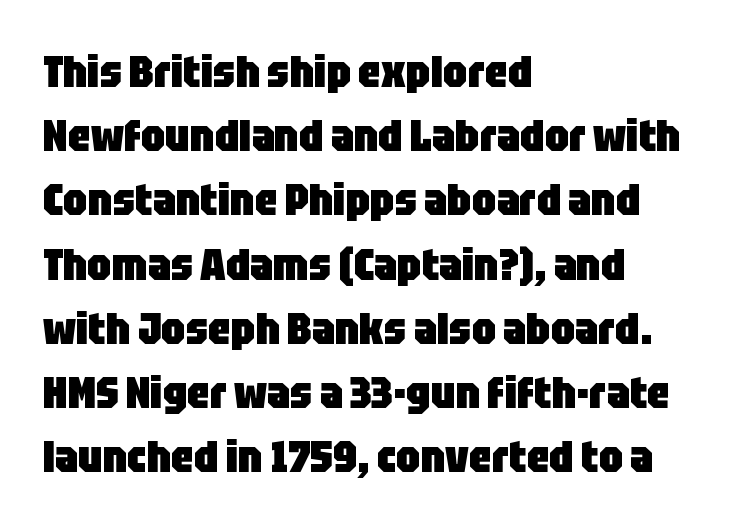
Italic: no, the glyphs are upright roman. Words float on clear page, feet unadorned. Reading down the block, your eye returns to a fixed left position each line. Each new line begins a customary step beneath the previous one. Typographic density is high because the face is bold. Are there feet on the stems? There aren't — it's a sans.
